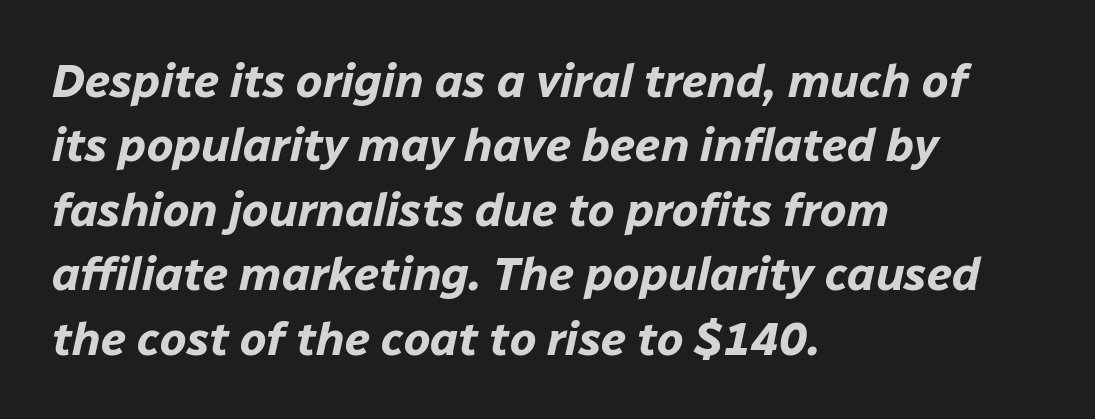
Q: Is the text bold? A: Yes.
Q: Is the text italic (slanted)? A: Yes, it leans right by about 12 degrees.
Q: Is the text underlined? A: No.
Q: How is the paragraph aligned? A: Left-aligned.
Q: Is the spacing between letters normal or unusually wide? A: Normal.
Q: Is the spacing between lines tight, normal or loose? A: Normal.
Q: Width (condensed, normal, or wide)? A: Normal.
Q: Stroke contrast? A: Low.
Q: x-height? A: Medium.
Q: Monospaced? A: No.
